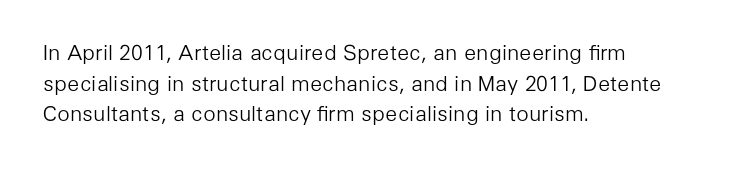
The image shows 21 px text type, upright; set left-aligned, normal line spacing (1.46x), normal letter spacing, not underlined.
